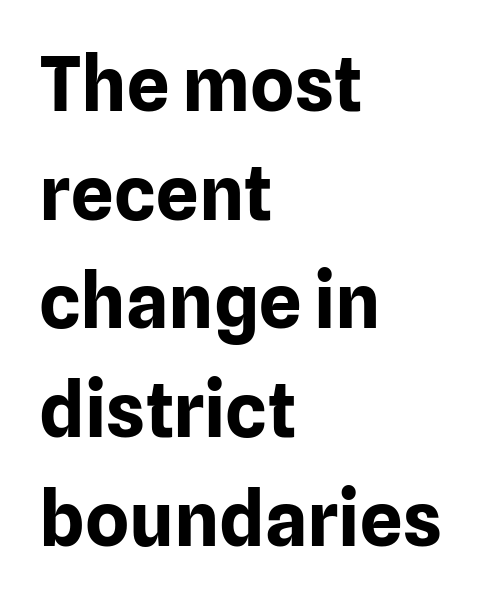
The image shows 75 px bold sans-serif type, upright; set left-aligned, normal line spacing (1.45x), normal letter spacing, not underlined; low stroke contrast and a medium x-height.
